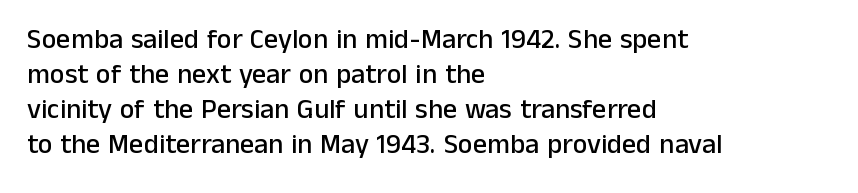
{"serif": "no", "italic": "no", "width": "normal", "stroke_contrast": "low", "x_height": "medium", "monospaced": "no", "underline": "no", "align": "left", "line_spacing": "normal", "line_spacing_ratio": 1.25, "letter_spacing": "normal", "letter_spacing_em": 0.0, "glyph_px": 28}
